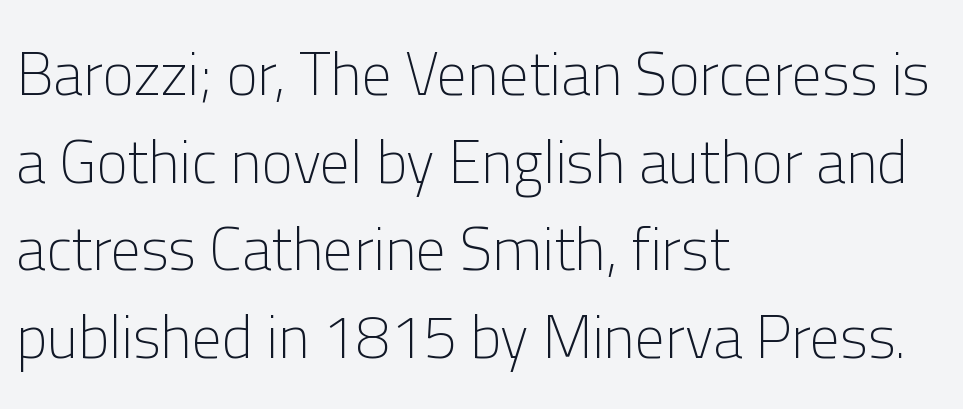
The image shows 60 px light sans-serif type, upright; set left-aligned, normal line spacing (1.46x), normal letter spacing, not underlined; low stroke contrast and a medium x-height.
